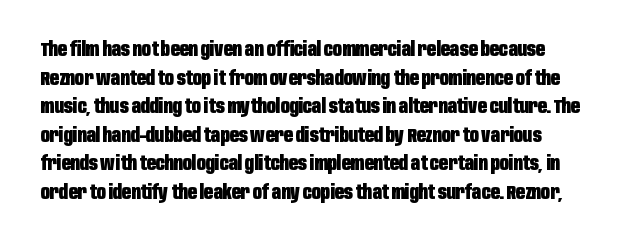
{"italic": "no", "bold": "yes", "underline": "no", "line_spacing": "normal", "line_spacing_ratio": 1.43, "letter_spacing": "normal", "letter_spacing_em": 0.0, "glyph_px": 20}
